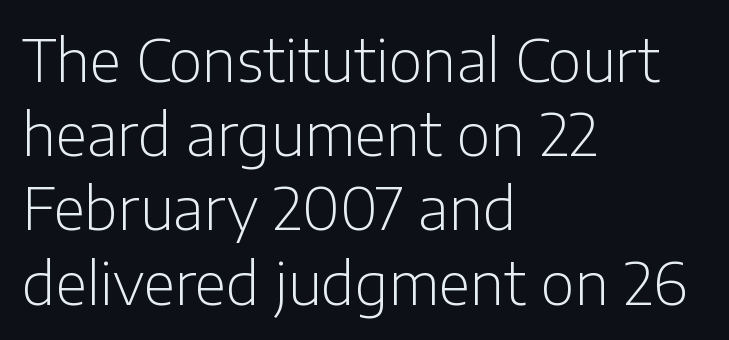
Q: Is the text bold? A: No.
Q: Is the text italic (slanted)? A: No, it is upright.
Q: Is the typeface a serif or a sans-serif typeface? A: Sans-serif.
Q: Is the text underlined? A: No.
Q: How is the paragraph aligned? A: Left-aligned.
Q: Is the spacing between letters normal or unusually wide? A: Normal.
Q: Is the spacing between lines tight, normal or loose? A: Normal.
Q: Width (condensed, normal, or wide)? A: Normal.
Q: Stroke contrast? A: Low.
Q: x-height? A: Medium.
Q: Monospaced? A: No.
